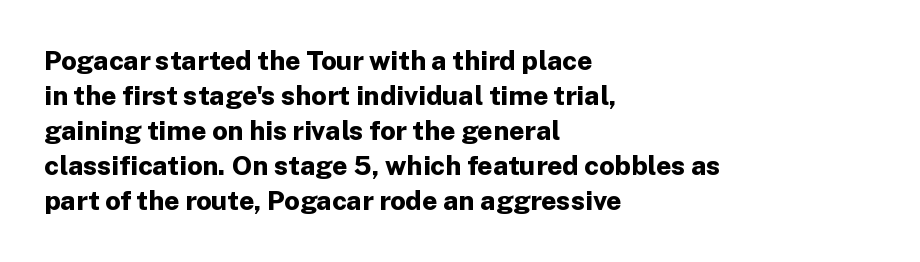
{"italic": "no", "bold": "yes", "underline": "no", "align": "left", "line_spacing": "normal", "line_spacing_ratio": 1.3, "letter_spacing": "normal", "letter_spacing_em": 0.0, "glyph_px": 27}
